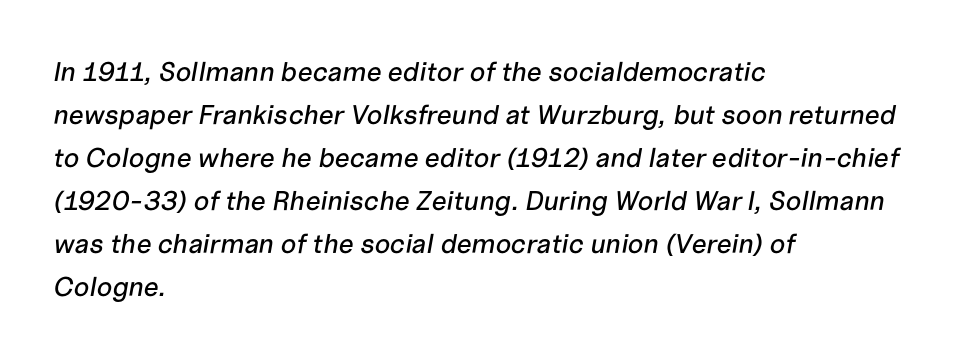
The gaps between neighbouring characters are ordinary and unremarkable. This block has exactly the height ordinary leading produces. The passage is arranged the way most books set body copy — flush left. The font's italic variant was chosen for this text.
